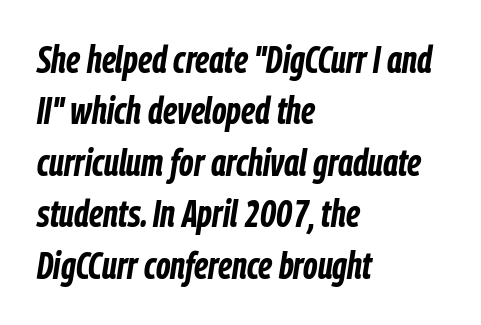
{"italic": "yes", "lean": "right", "slant_degrees": 9, "bold": "yes", "weight": "bold", "width": "condensed", "stroke_contrast": "low", "x_height": "medium", "monospaced": "no", "underline": "no", "align": "left", "line_spacing": "normal", "line_spacing_ratio": 1.39, "letter_spacing": "normal", "letter_spacing_em": 0.0, "glyph_px": 37}
